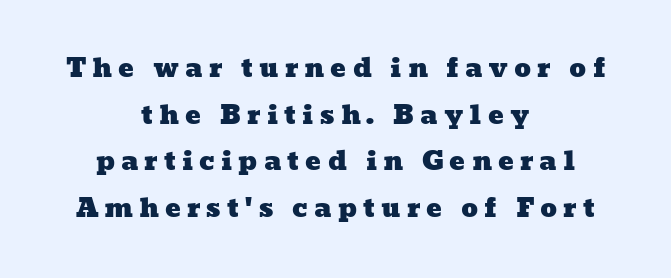
The image shows 26 px text type; set centered, line spacing 1.79x, unusually wide letter spacing (+0.23 em), not underlined.
